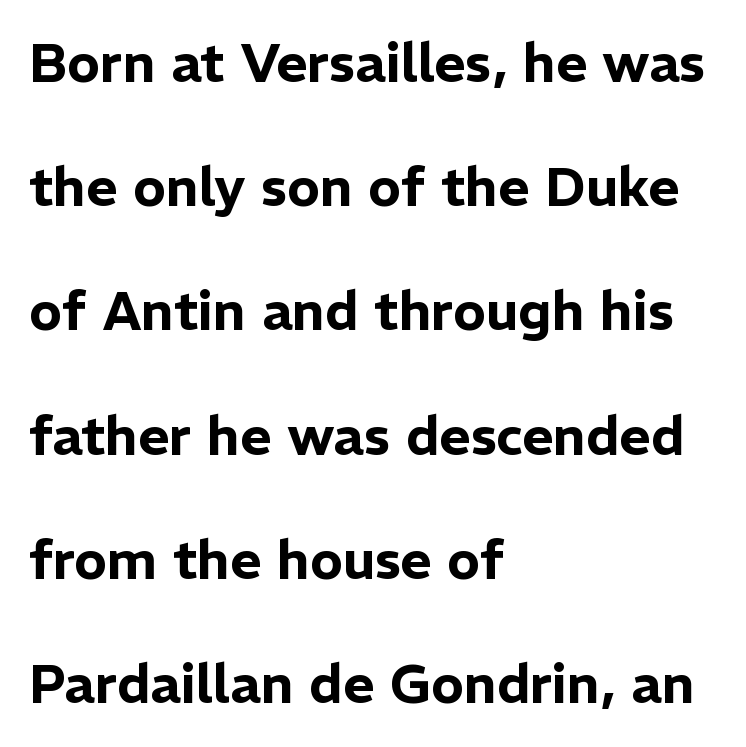
Q: Is the text italic (slanted)? A: No, it is upright.
Q: Is the typeface a serif or a sans-serif typeface? A: Sans-serif.
Q: Is the text underlined? A: No.
Q: How is the paragraph aligned? A: Left-aligned.
Q: Is the spacing between letters normal or unusually wide? A: Normal.
Q: Is the spacing between lines tight, normal or loose? A: Loose.
Q: Width (condensed, normal, or wide)? A: Normal.
Q: Stroke contrast? A: Low.
Q: x-height? A: Medium.
Q: Monospaced? A: No.
